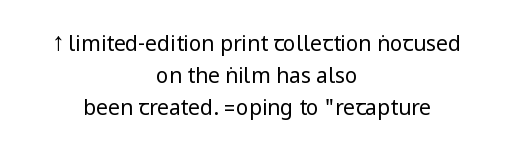
A light-to-regular cut is what we see here. The vertical gap from one line to the next is medium. Standard letterfit; no display-style spreading of the glyphs. Short and long lines alike share a common midpoint. Posture: upright roman.
